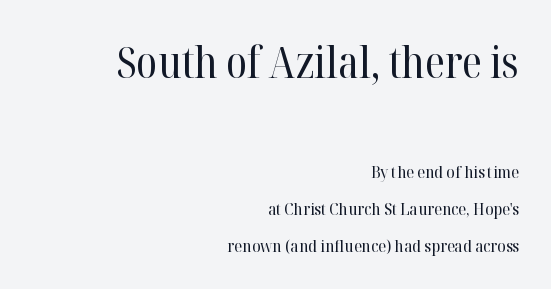
The image shows 43 px regular-weight serif type, upright; set right-aligned, loose line spacing (2.16x), normal letter spacing, not underlined; the first (top) block is 2.53x larger; high stroke contrast and a medium x-height.
